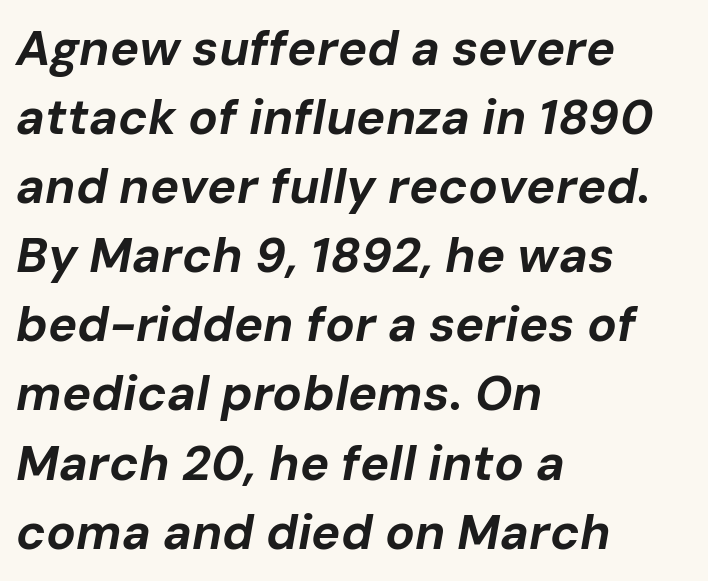
{"italic": "yes", "lean": "right", "slant_degrees": 10, "bold": "yes", "weight": "bold", "width": "normal", "stroke_contrast": "low", "x_height": "medium", "monospaced": "no", "underline": "no", "align": "left", "line_spacing": "normal", "line_spacing_ratio": 1.41, "letter_spacing": "normal", "letter_spacing_em": 0.0, "glyph_px": 49}
